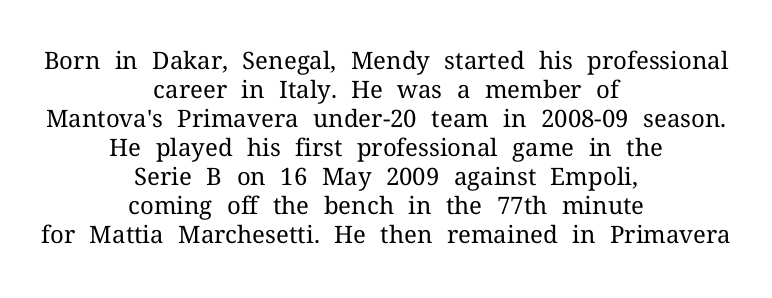
The image shows 24 px text type, upright; set centered, line spacing 1.21x, normal letter spacing, not underlined.
